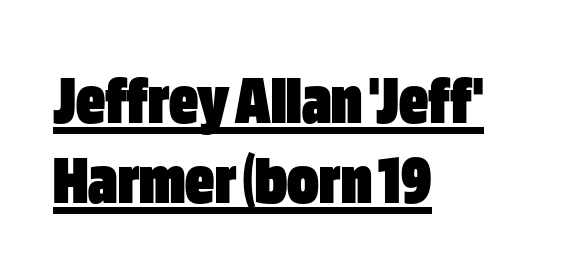
Q: Is the text bold? A: Yes.
Q: Is the text italic (slanted)? A: No, it is upright.
Q: Is the typeface a serif or a sans-serif typeface? A: Sans-serif.
Q: Is the text underlined? A: Yes.
Q: How is the paragraph aligned? A: Left-aligned.
Q: Is the spacing between letters normal or unusually wide? A: Normal.
Q: Is the spacing between lines tight, normal or loose? A: Tight.
Q: Width (condensed, normal, or wide)? A: Condensed.
Q: Stroke contrast? A: Low.
Q: x-height? A: Large.
Q: Monospaced? A: No.
